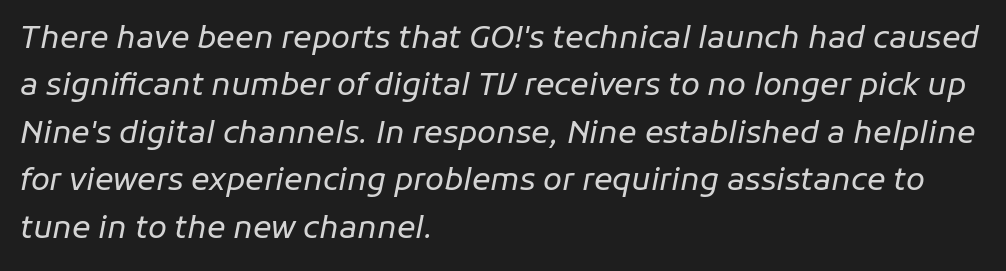
Descenders hang freely into open space. This sample has the flowing, uneven cadence of proportional lettering. This sample is left-justified, so line endings fall wherever the words run out. In terms of leading, this rendering sits right in the middle. Letter spacing: default. The face looks like a standard text weight, possibly lighter.
